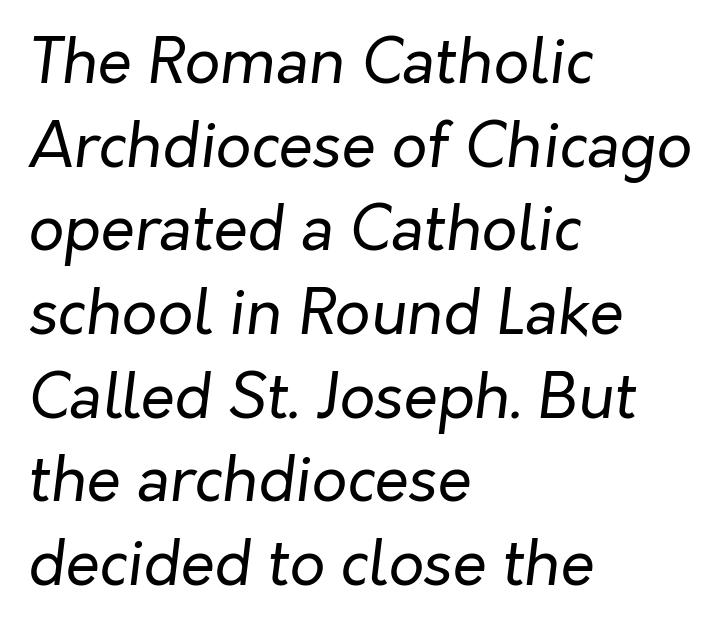
{"italic": "yes", "lean": "right", "slant_degrees": 7, "bold": "no", "weight": "regular", "width": "normal", "stroke_contrast": "low", "x_height": "medium", "monospaced": "no", "underline": "no", "align": "left", "line_spacing": "normal", "line_spacing_ratio": 1.35, "letter_spacing": "normal", "letter_spacing_em": 0.0, "glyph_px": 62}
